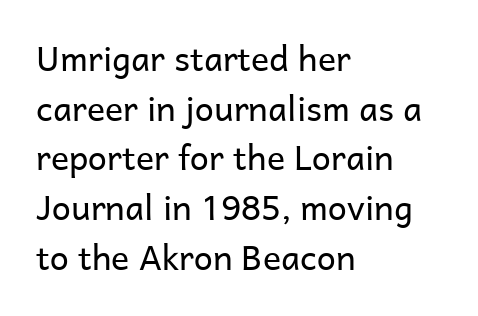
The image shows 34 px regular-weight sans-serif type, upright; set left-aligned, normal line spacing (1.46x), normal letter spacing, not underlined; low stroke contrast and a medium x-height.
